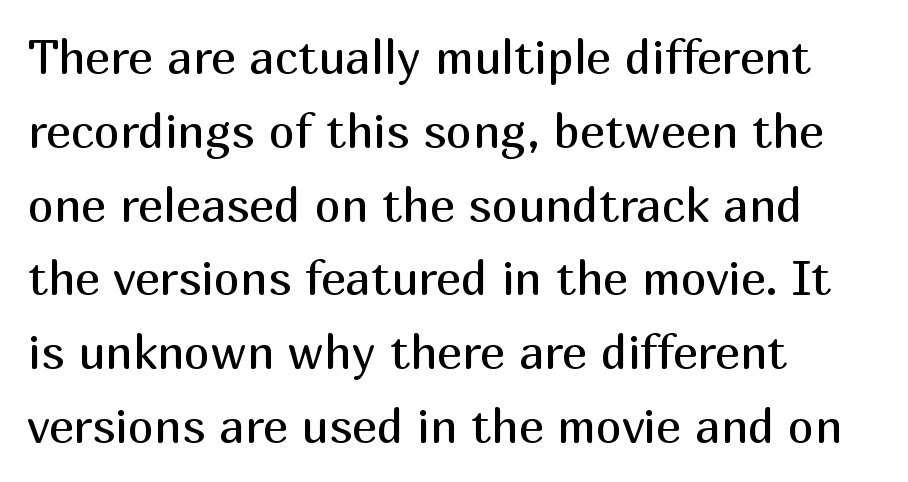
The image shows 47 px regular-weight sans-serif type, upright; set left-aligned, normal line spacing (1.57x), normal letter spacing, not underlined; medium stroke contrast and a medium x-height.
